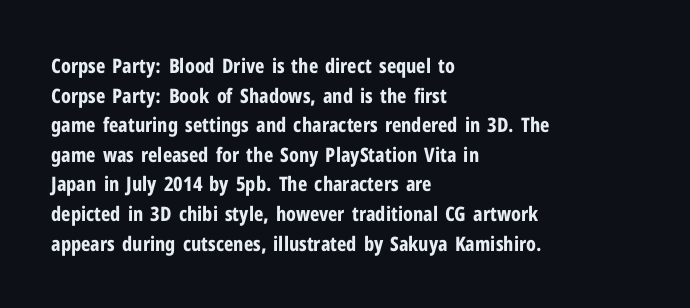
Q: Is the text bold? A: Yes.
Q: Is the text italic (slanted)? A: No, it is upright.
Q: Is the text underlined? A: No.
Q: How is the paragraph aligned? A: Left-aligned.
Q: Is the spacing between letters normal or unusually wide? A: Normal.
Q: Is the spacing between lines tight, normal or loose? A: Normal.
